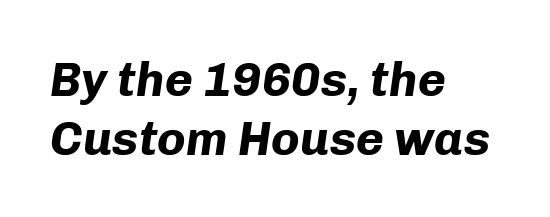
Q: Is the text bold? A: Yes.
Q: Is the text italic (slanted)? A: Yes, it leans right by about 8 degrees.
Q: Is the text underlined? A: No.
Q: How is the paragraph aligned? A: Left-aligned.
Q: Is the spacing between letters normal or unusually wide? A: Normal.
Q: Width (condensed, normal, or wide)? A: Normal.
Q: Stroke contrast? A: Low.
Q: x-height? A: Medium.
Q: Monospaced? A: No.
